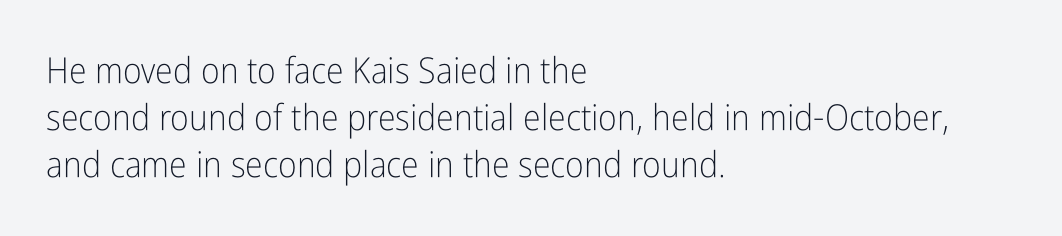
Q: Is the text bold? A: No.
Q: Is the text italic (slanted)? A: No, it is upright.
Q: Is the typeface a serif or a sans-serif typeface? A: Sans-serif.
Q: Is the text underlined? A: No.
Q: How is the paragraph aligned? A: Left-aligned.
Q: Is the spacing between letters normal or unusually wide? A: Normal.
Q: Is the spacing between lines tight, normal or loose? A: Normal.
Q: Width (condensed, normal, or wide)? A: Condensed.
Q: Stroke contrast? A: Low.
Q: x-height? A: Medium.
Q: Monospaced? A: No.
